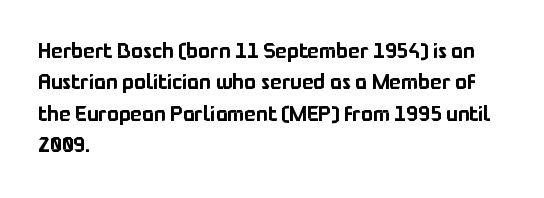
Quick note: underline off. Interline gaps are of average width in this sample. Notice how the stems are strictly vertical — no italics here. How are the letters spaced? Ordinarily, with no added tracking. The lines are quadded left.
